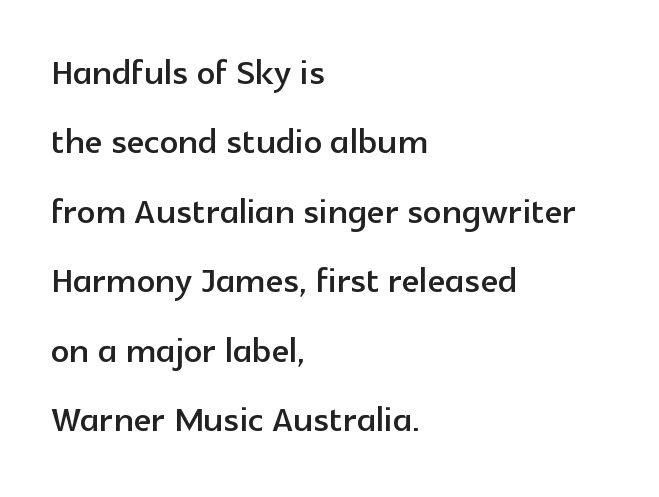
Q: Is the text italic (slanted)? A: No, it is upright.
Q: Is the typeface a serif or a sans-serif typeface? A: Sans-serif.
Q: Is the text underlined? A: No.
Q: How is the paragraph aligned? A: Left-aligned.
Q: Is the spacing between letters normal or unusually wide? A: Normal.
Q: Is the spacing between lines tight, normal or loose? A: Normal.
Q: Width (condensed, normal, or wide)? A: Normal.
Q: x-height? A: Medium.
Q: Monospaced? A: No.
